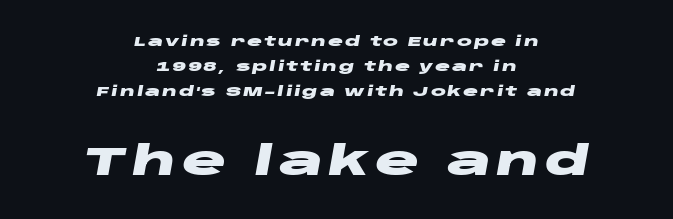
The image shows 41 px heavy, wide type, italic (leaning right); set centered, line spacing 1.79x, not underlined; the second (bottom) block is 2.93x larger; low stroke contrast and a large x-height.
